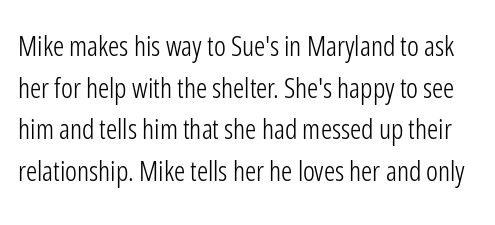
{"serif": "no", "italic": "no", "bold": "no", "weight": "light", "width": "condensed", "stroke_contrast": "low", "x_height": "medium", "monospaced": "no", "underline": "no", "line_spacing": "normal", "line_spacing_ratio": 1.49, "letter_spacing": "normal", "letter_spacing_em": 0.0, "glyph_px": 28}
